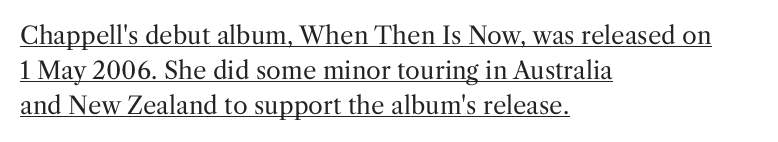
The image shows 24 px text type, upright; set left-aligned, normal line spacing (1.46x), normal letter spacing, underlined.
